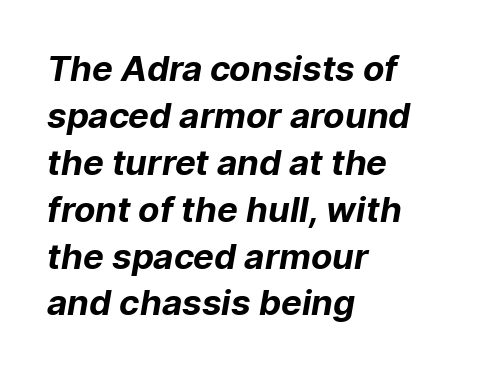
Q: Is the text bold? A: Yes.
Q: Is the typeface a serif or a sans-serif typeface? A: Sans-serif.
Q: Is the text underlined? A: No.
Q: How is the paragraph aligned? A: Left-aligned.
Q: Is the spacing between letters normal or unusually wide? A: Normal.
Q: Is the spacing between lines tight, normal or loose? A: Normal.
Q: Width (condensed, normal, or wide)? A: Normal.
Q: Stroke contrast? A: Low.
Q: x-height? A: Medium.
Q: Monospaced? A: No.
